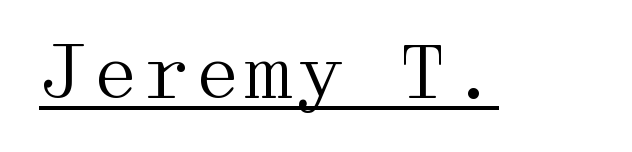
The image shows 73 px regular-weight, wide serif type, upright; set normal letter spacing, underlined; medium stroke contrast and a medium x-height.
